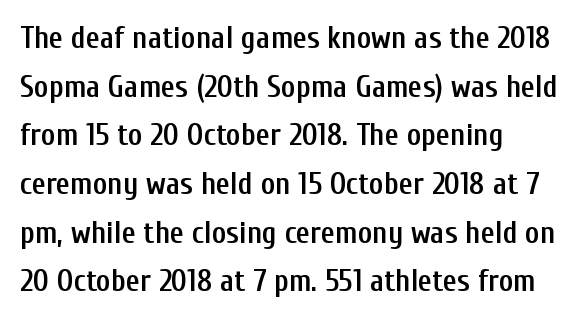
The image shows 31 px semibold, condensed sans-serif type, upright; set left-aligned, normal line spacing (1.57x), normal letter spacing, not underlined; low stroke contrast and a medium x-height.
